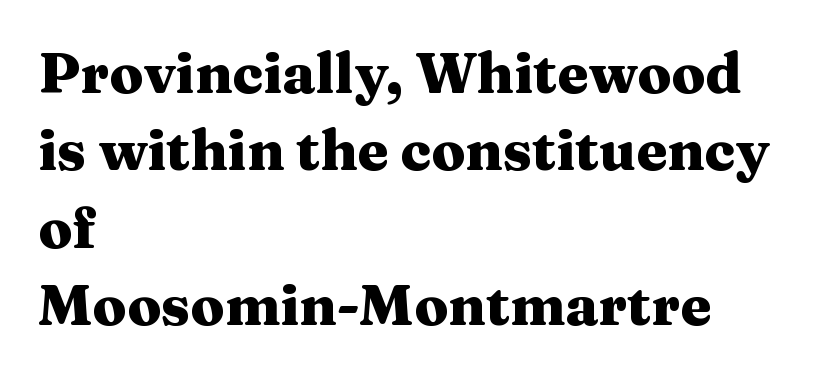
The image shows 56 px heavy, wide serif type, upright; set left-aligned, normal line spacing (1.38x), normal letter spacing, not underlined; medium stroke contrast and a medium x-height.
